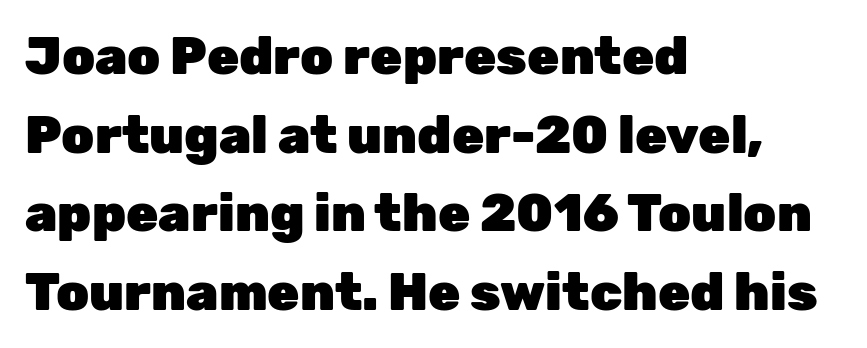
Q: Is the text bold? A: Yes.
Q: Is the text italic (slanted)? A: No, it is upright.
Q: Is the typeface a serif or a sans-serif typeface? A: Sans-serif.
Q: Is the text underlined? A: No.
Q: How is the paragraph aligned? A: Left-aligned.
Q: Is the spacing between letters normal or unusually wide? A: Normal.
Q: Is the spacing between lines tight, normal or loose? A: Normal.
Q: Width (condensed, normal, or wide)? A: Normal.
Q: Stroke contrast? A: Low.
Q: x-height? A: Medium.
Q: Monospaced? A: No.
